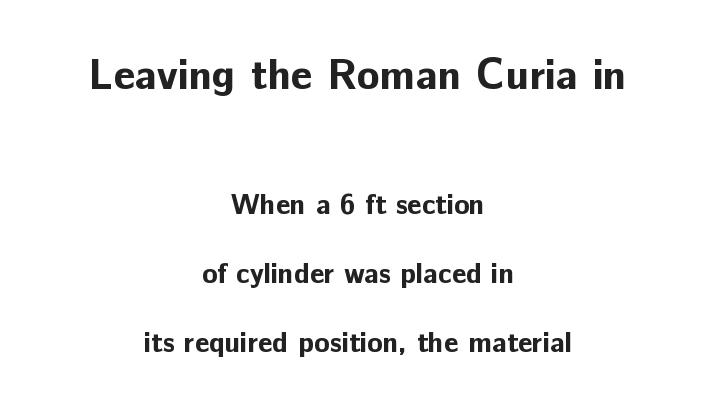
You get the large type first, then a drop to smaller type. The letters carry no serifs — their stems end cleanly without finishing strokes. A bare baseline throughout the passage. This sample has the flowing, uneven cadence of proportional lettering. Airy leading.
